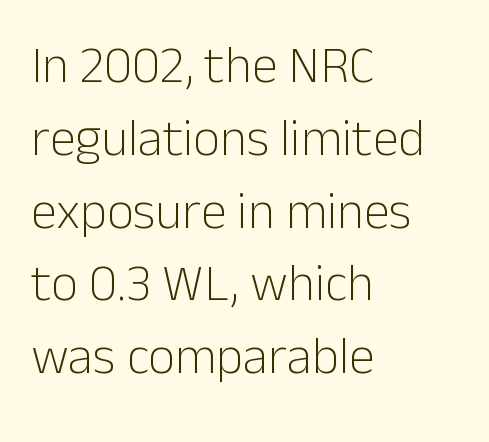
Does the leading feel generous? No, just average. The baseline area is clear. The font family rendered here belongs to the sans-serif group. You could call the tracking neutral — neither tight nor loose.
